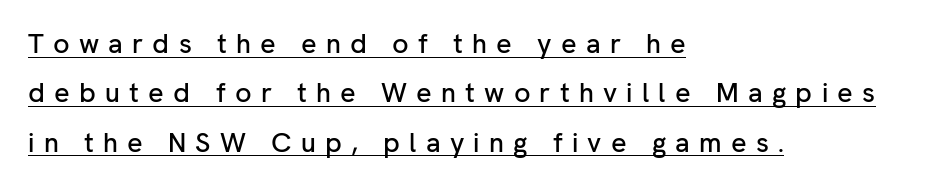
Q: Is the text italic (slanted)? A: No, it is upright.
Q: Is the text underlined? A: Yes.
Q: How is the paragraph aligned? A: Left-aligned.
Q: Is the spacing between letters normal or unusually wide? A: Unusually wide.
